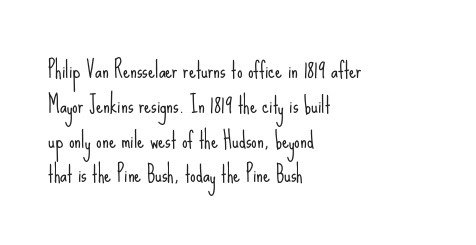
All the whitespace from short lines collects on the right. No extra tracking has been applied to these lines. Characters remain perfectly vertical along every line. The space beneath each line is pristine and unruled. Vertical stems look standard width or narrower in stroke.
